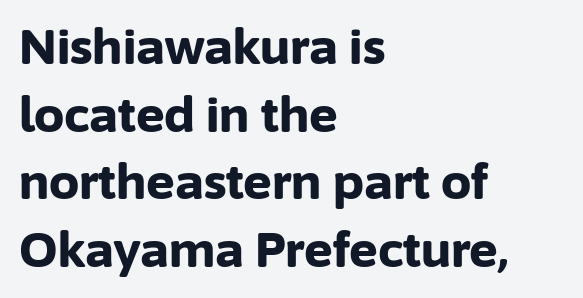
Stroke terminals: plain, sans-serif. Italic? Not at all — the glyphs are vertical. The passage shown is not underscored anywhere. The ragged edge is on the right, which tells us the setting is flush left. Interline gaps are of average width in this sample. A typesetter would call this proportional, since set widths differ per character.
